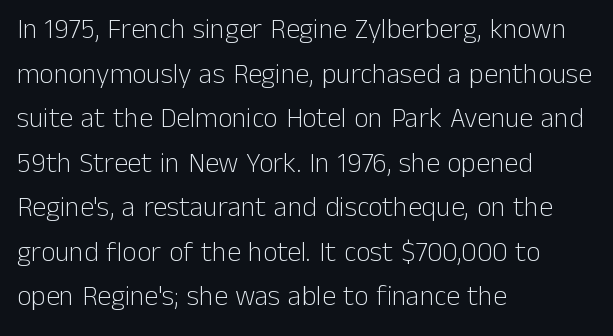
The image shows 28 px light sans-serif type, upright; set left-aligned, normal line spacing (1.59x), normal letter spacing, not underlined; low stroke contrast and a medium x-height.
